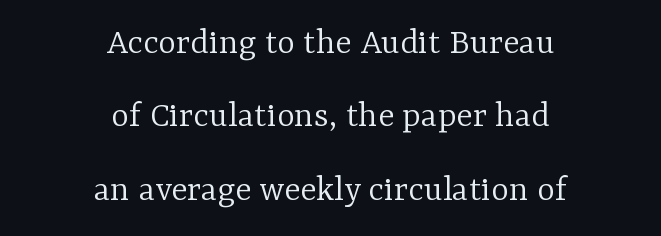
{"serif": "yes", "italic": "no", "bold": "no", "weight": "light", "width": "normal", "stroke_contrast": "low", "x_height": "medium", "monospaced": "no", "underline": "no", "align": "center", "line_spacing": "loose", "line_spacing_ratio": 1.93, "letter_spacing": "normal", "letter_spacing_em": 0.0, "glyph_px": 38}
